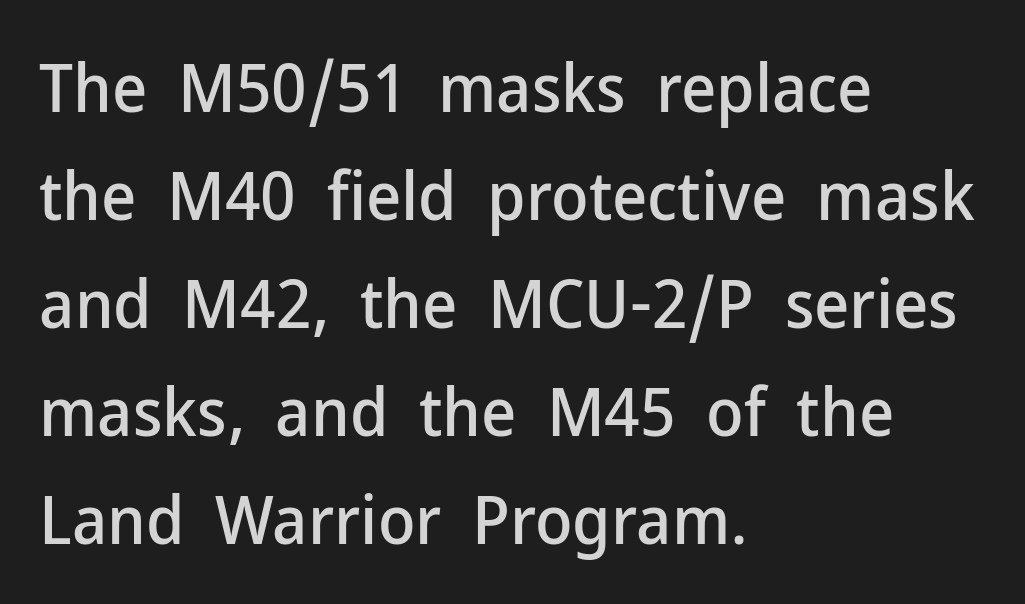
Q: Is the text italic (slanted)? A: No, it is upright.
Q: Is the typeface a serif or a sans-serif typeface? A: Sans-serif.
Q: Is the text underlined? A: No.
Q: How is the paragraph aligned? A: Left-aligned.
Q: Is the spacing between letters normal or unusually wide? A: Normal.
Q: Is the spacing between lines tight, normal or loose? A: Normal.
Q: Width (condensed, normal, or wide)? A: Normal.
Q: Stroke contrast? A: Low.
Q: x-height? A: Medium.
Q: Monospaced? A: No.
